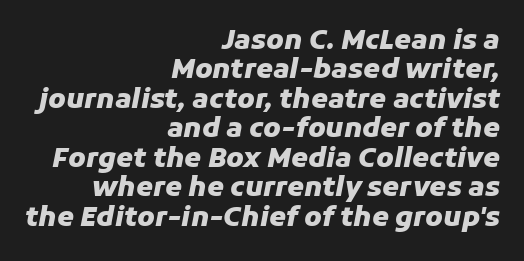
Q: Is the text bold? A: Yes.
Q: Is the text italic (slanted)? A: Yes, it leans right by about 11 degrees.
Q: Is the text underlined? A: No.
Q: How is the paragraph aligned? A: Right-aligned.
Q: Is the spacing between letters normal or unusually wide? A: Normal.
Q: Is the spacing between lines tight, normal or loose? A: Tight.
